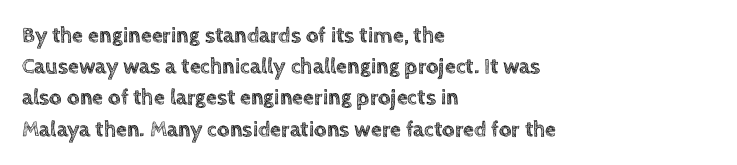
Q: Is the text italic (slanted)? A: No, it is upright.
Q: Is the text underlined? A: No.
Q: How is the paragraph aligned? A: Left-aligned.
Q: Is the spacing between letters normal or unusually wide? A: Normal.
Q: Is the spacing between lines tight, normal or loose? A: Normal.
